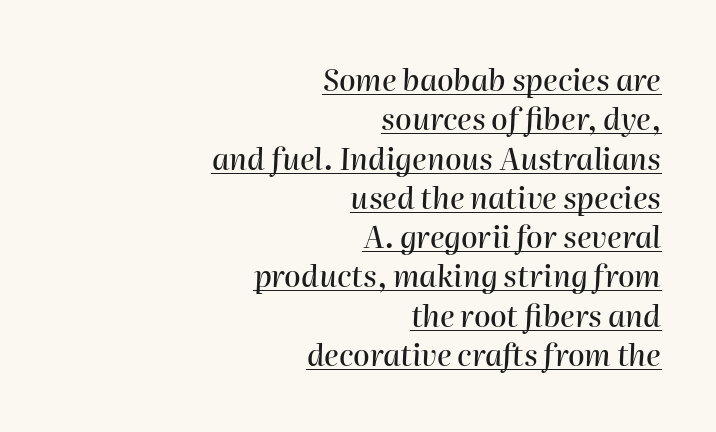
{"italic": "yes", "lean": "right", "slant_degrees": 2, "width": "normal", "stroke_contrast": "high", "x_height": "medium", "monospaced": "no", "underline": "yes", "align": "right", "line_spacing": "normal", "line_spacing_ratio": 1.31, "letter_spacing": "normal", "letter_spacing_em": 0.0, "glyph_px": 30}
